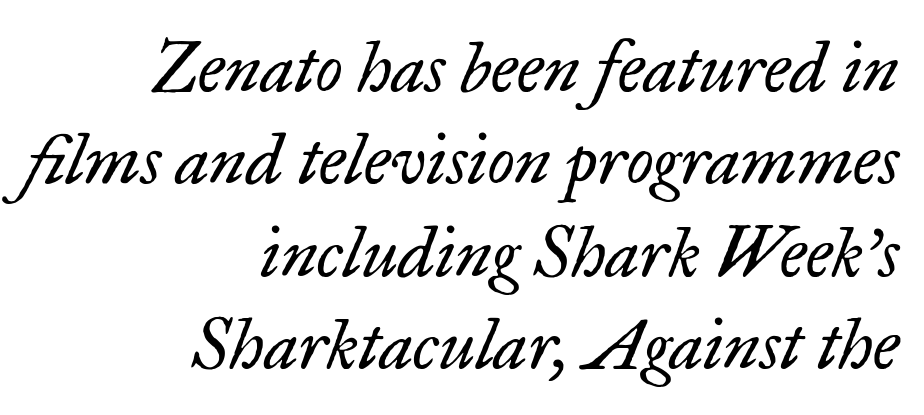
The tracking reads as untouched default to a designer's eye. In terms of letterform style, serifs are clearly present. No chunkiness to these letters — they're not bold. Looks like regular typesetting: each glyph gets only the width it needs. Short and long lines alike share a common ending point at right. The font's italic variant was chosen for this text.
